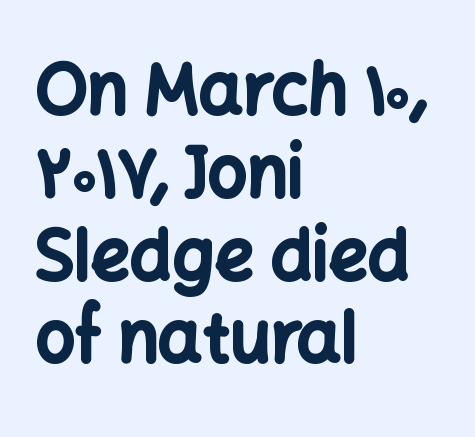
The image shows 69 px bold sans-serif type, upright; set left-aligned, line spacing 1.2x, normal letter spacing, not underlined; low stroke contrast and a medium x-height.
